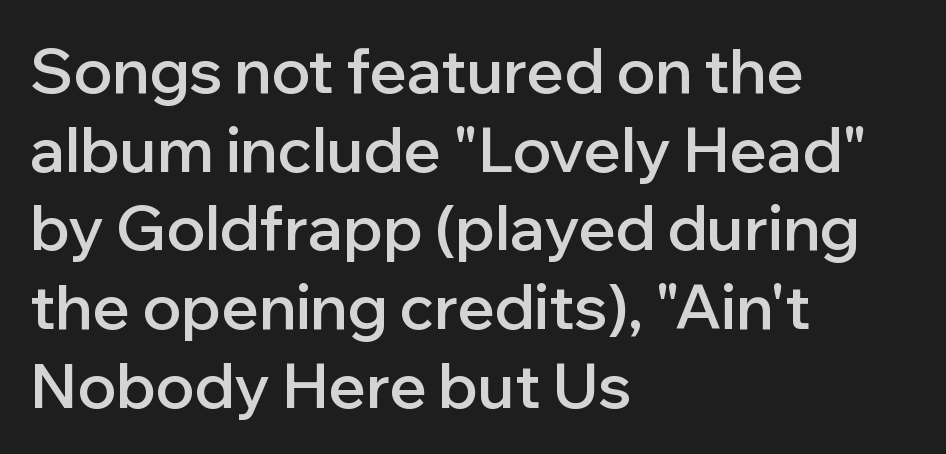
The image shows 62 px semibold sans-serif type, upright; set left-aligned, normal line spacing (1.27x), normal letter spacing, not underlined; low stroke contrast and a medium x-height.
